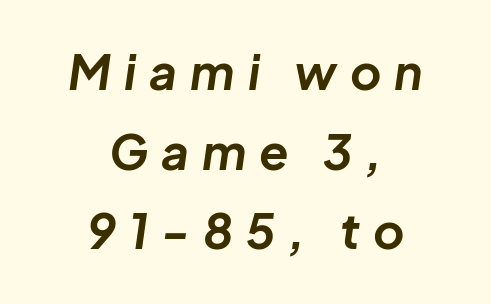
Q: Is the text bold? A: Yes.
Q: Is the text italic (slanted)? A: Yes, it leans right by about 8 degrees.
Q: Is the text underlined? A: No.
Q: How is the paragraph aligned? A: Centered.
Q: Is the spacing between letters normal or unusually wide? A: Unusually wide.
Q: Is the spacing between lines tight, normal or loose? A: Normal.
Q: Width (condensed, normal, or wide)? A: Normal.
Q: Stroke contrast? A: Low.
Q: x-height? A: Medium.
Q: Monospaced? A: No.
